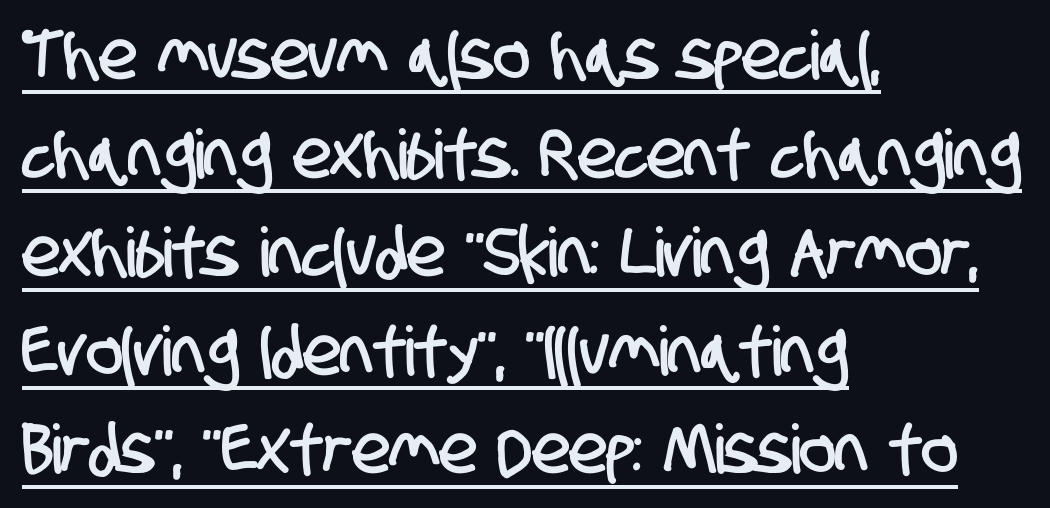
Q: Is the typeface a serif or a sans-serif typeface? A: Sans-serif.
Q: Is the text underlined? A: Yes.
Q: How is the paragraph aligned? A: Left-aligned.
Q: Is the spacing between letters normal or unusually wide? A: Normal.
Q: Is the spacing between lines tight, normal or loose? A: Normal.
Q: Width (condensed, normal, or wide)? A: Condensed.
Q: Stroke contrast? A: Low.
Q: x-height? A: Large.
Q: Monospaced? A: No.
